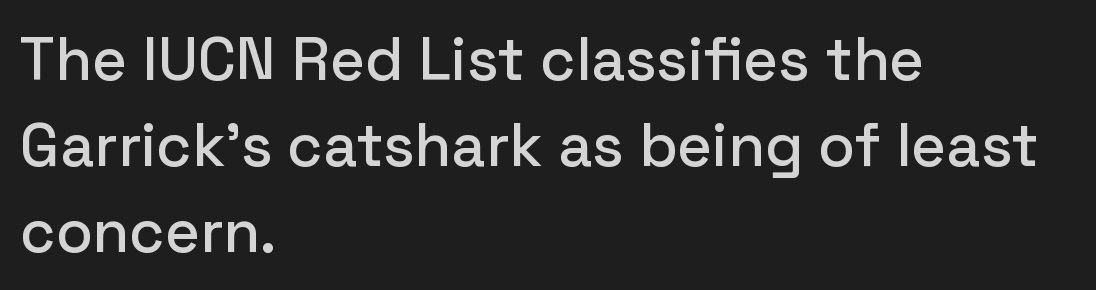
The designer left line spacing at the default. Is the letter spacing exaggerated? No — it looks like the ordinary default. Left-aligned paragraph, ragged on the right. Think of a printed novel: that variable character pitch is what you see here.
